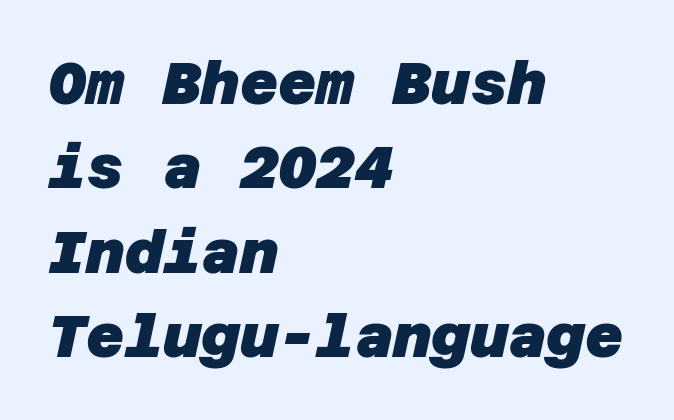
The image shows 59 px heavy sans-serif type; set left-aligned, normal line spacing (1.43x), normal letter spacing, not underlined; low stroke contrast and a large x-height.
